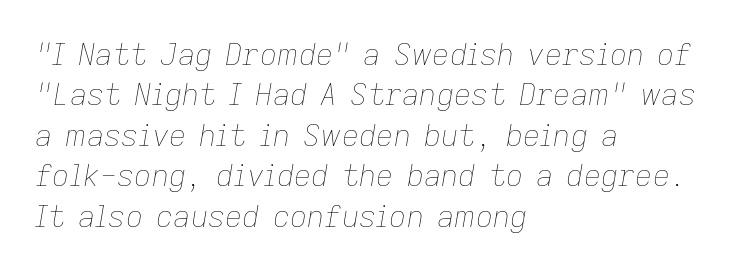
Q: Is the text bold? A: No.
Q: Is the text italic (slanted)? A: Yes, it leans right by about 9 degrees.
Q: Is the text underlined? A: No.
Q: How is the paragraph aligned? A: Left-aligned.
Q: Is the spacing between letters normal or unusually wide? A: Normal.
Q: Is the spacing between lines tight, normal or loose? A: Normal.
Q: Width (condensed, normal, or wide)? A: Normal.
Q: Stroke contrast? A: Low.
Q: x-height? A: Medium.
Q: Monospaced? A: No.
